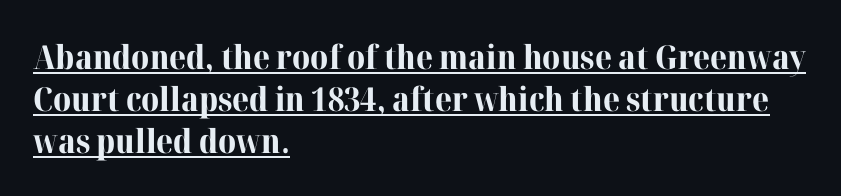
The image shows 33 px bold serif type, upright; set left-aligned, normal line spacing (1.27x), normal letter spacing, underlined; high stroke contrast and a medium x-height.
